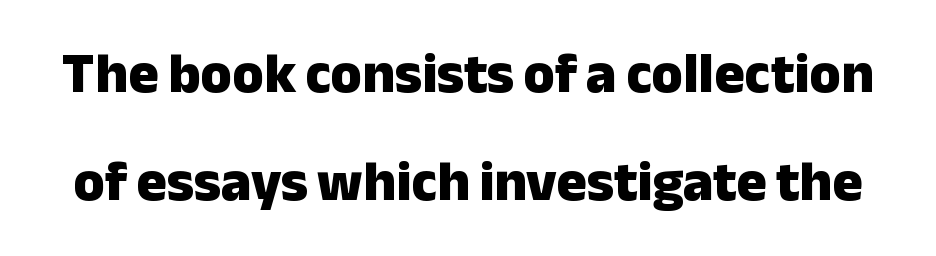
{"serif": "no", "italic": "no", "bold": "yes", "weight": "heavy", "width": "normal", "stroke_contrast": "low", "x_height": "medium", "monospaced": "no", "underline": "no", "line_spacing_ratio": 1.89, "letter_spacing": "normal", "letter_spacing_em": 0.0, "glyph_px": 57}
